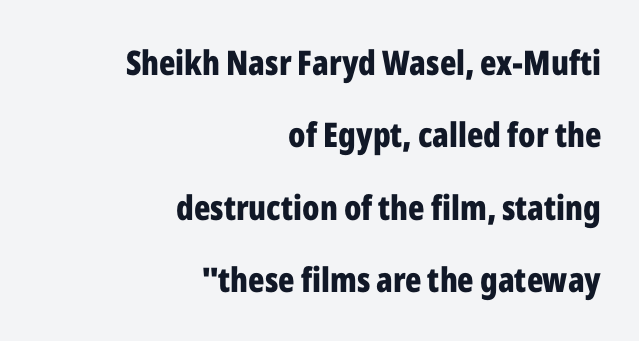
The image shows 34 px bold, condensed sans-serif type, upright; set right-aligned, loose line spacing (2.13x), normal letter spacing, not underlined; low stroke contrast and a medium x-height.
